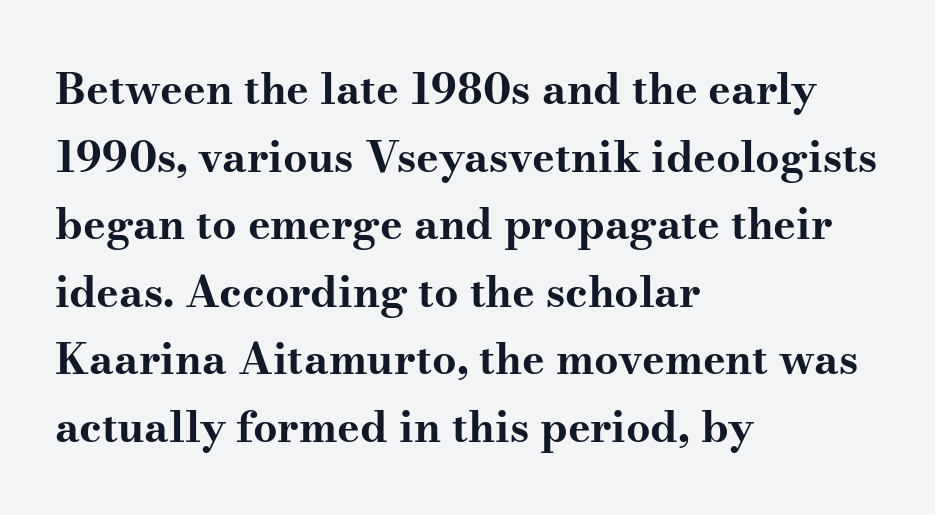
Q: Is the text bold? A: Yes.
Q: Is the text italic (slanted)? A: No, it is upright.
Q: Is the typeface a serif or a sans-serif typeface? A: Serif.
Q: Is the text underlined? A: No.
Q: How is the paragraph aligned? A: Left-aligned.
Q: Is the spacing between letters normal or unusually wide? A: Normal.
Q: Is the spacing between lines tight, normal or loose? A: Normal.
Q: Width (condensed, normal, or wide)? A: Wide.
Q: Stroke contrast? A: Medium.
Q: x-height? A: Small.
Q: Monospaced? A: No.
